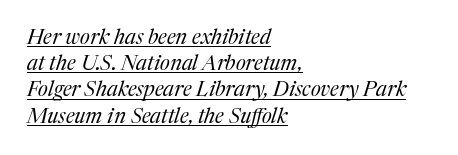
The image shows 21 px text type, italic (leaning right); set left-aligned, normal line spacing (1.25x), normal letter spacing, underlined.
